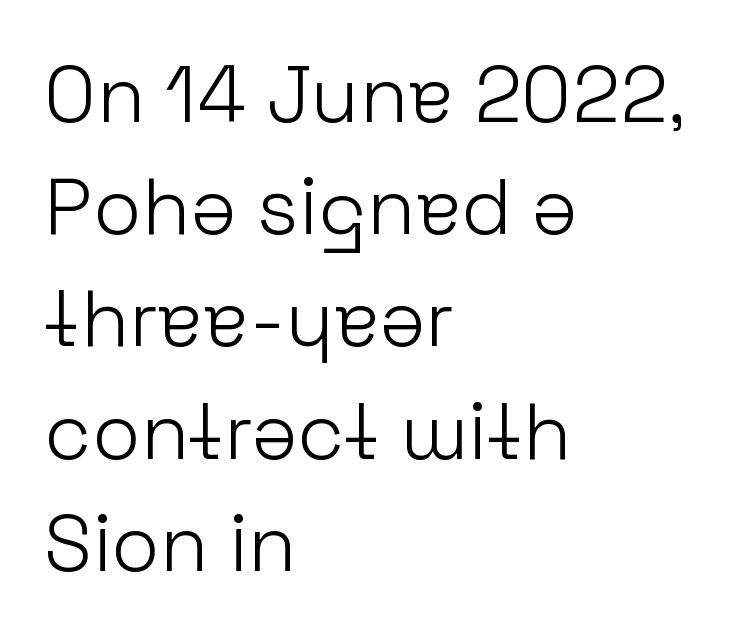
Q: Is the text bold? A: No.
Q: Is the text italic (slanted)? A: No, it is upright.
Q: Is the typeface a serif or a sans-serif typeface? A: Sans-serif.
Q: Is the text underlined? A: No.
Q: How is the paragraph aligned? A: Left-aligned.
Q: Is the spacing between letters normal or unusually wide? A: Normal.
Q: Is the spacing between lines tight, normal or loose? A: Normal.
Q: Width (condensed, normal, or wide)? A: Normal.
Q: Stroke contrast? A: Low.
Q: x-height? A: Medium.
Q: Monospaced? A: No.
